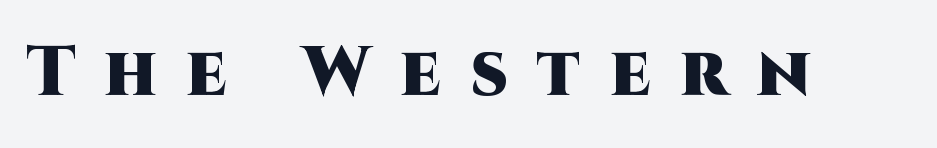
{"serif": "no", "italic": "no", "bold": "yes", "weight": "heavy", "width": "normal", "stroke_contrast": "high", "x_height": "large", "monospaced": "no", "underline": "no", "letter_spacing": "wide", "letter_spacing_em": 0.42, "glyph_px": 70}
